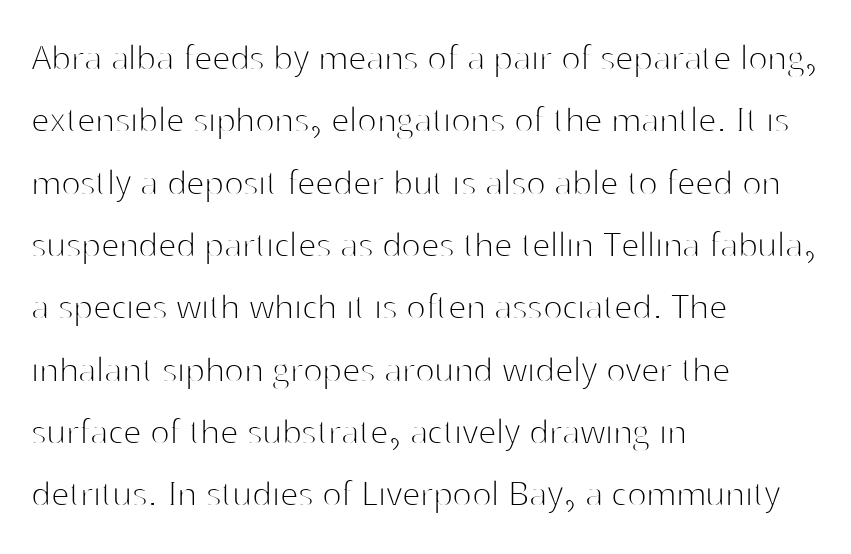
Baseline-to-baseline distance is the conventional proportion of letter height. Is this a fixed-width face? No — the glyphs have proportional, varying widths. The axis of the letterforms is exactly vertical. To sum up the face: it is a sans, with no serifs. The letterforms sit at book weight or below.
